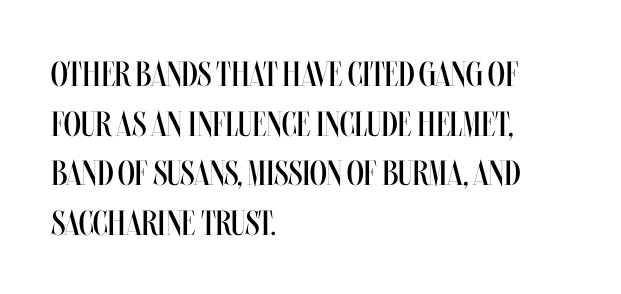
{"italic": "no", "bold": "no", "weight": "regular", "width": "condensed", "stroke_contrast": "medium", "x_height": "large", "monospaced": "no", "underline": "no", "align": "left", "line_spacing": "normal", "line_spacing_ratio": 1.42, "letter_spacing": "normal", "letter_spacing_em": 0.0, "glyph_px": 35}
